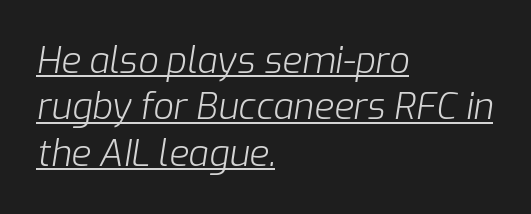
{"italic": "yes", "lean": "right", "slant_degrees": 9, "bold": "no", "weight": "light", "width": "normal", "stroke_contrast": "low", "x_height": "medium", "monospaced": "no", "underline": "yes", "align": "left", "line_spacing": "normal", "line_spacing_ratio": 1.29, "letter_spacing": "normal", "letter_spacing_em": 0.0, "glyph_px": 36}
